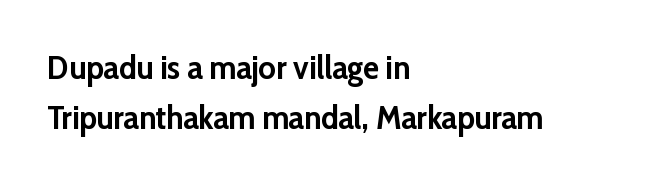
The image shows 33 px semibold sans-serif type, upright; set left-aligned, normal line spacing (1.53x), normal letter spacing, not underlined; low stroke contrast and a medium x-height.
